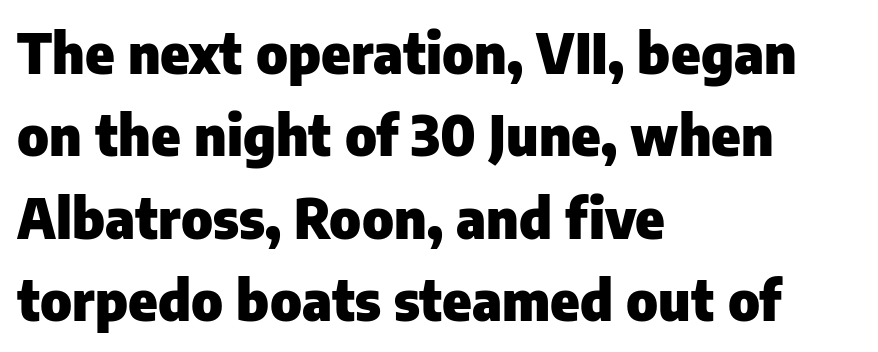
Only glyphs here, with clear space below each row. Casual observation: everything's shoved over to the left. These lines are rendered in a variable-pitch font. Normally led — the rows are evenly, conventionally spaced. The passage shown is typeset with a sans-serif family. These words are printed bold, with thick strokes throughout.
